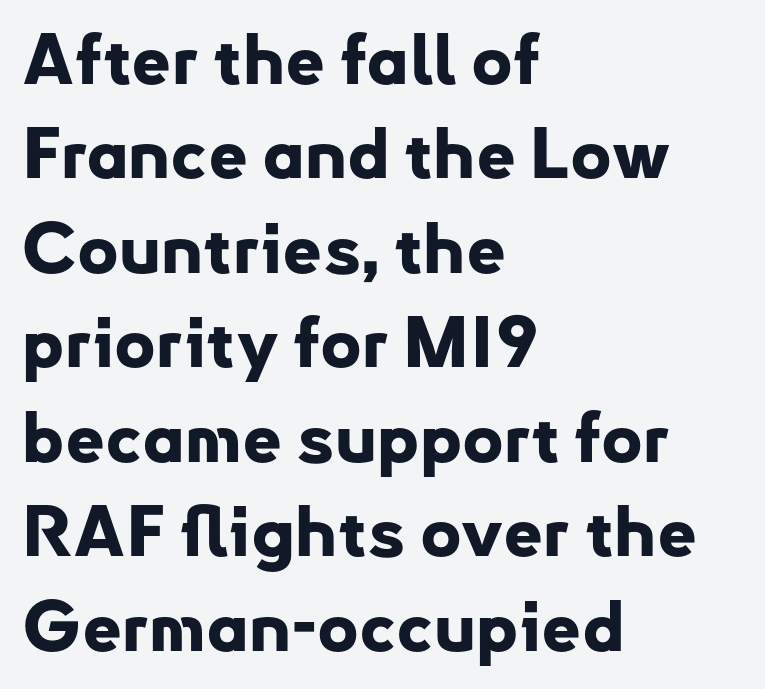
The image shows 70 px bold sans-serif type, upright; set left-aligned, normal line spacing (1.35x), normal letter spacing, not underlined; low stroke contrast and a small x-height.
